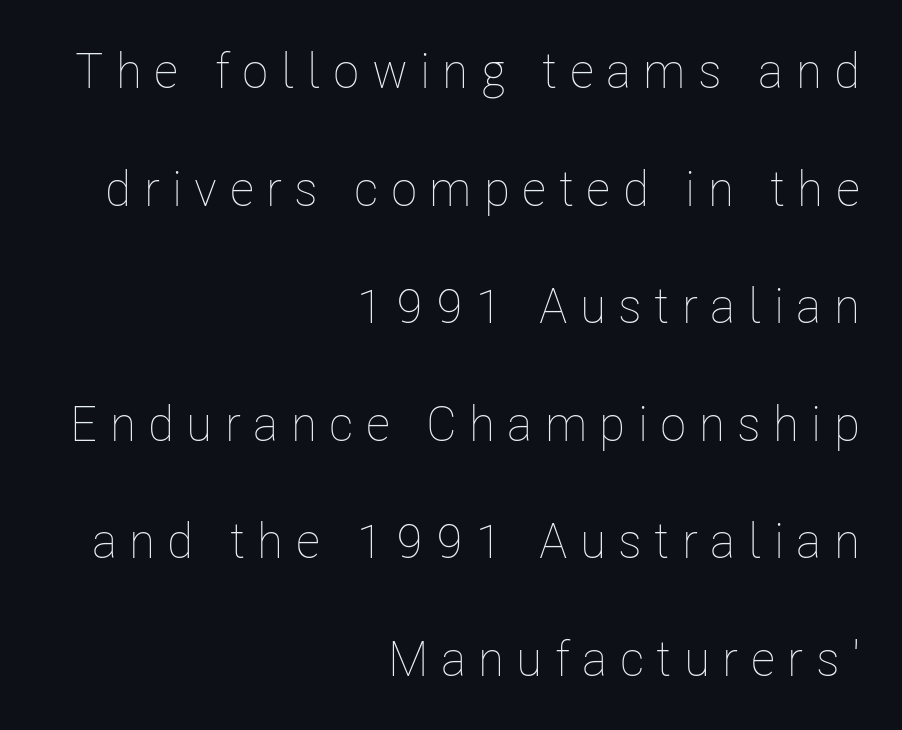
{"italic": "no", "bold": "no", "weight": "thin", "width": "condensed", "stroke_contrast": "low", "x_height": "medium", "monospaced": "no", "underline": "no", "align": "right", "line_spacing": "loose", "line_spacing_ratio": 2.4, "letter_spacing": "wide", "letter_spacing_em": 0.25, "glyph_px": 49}
